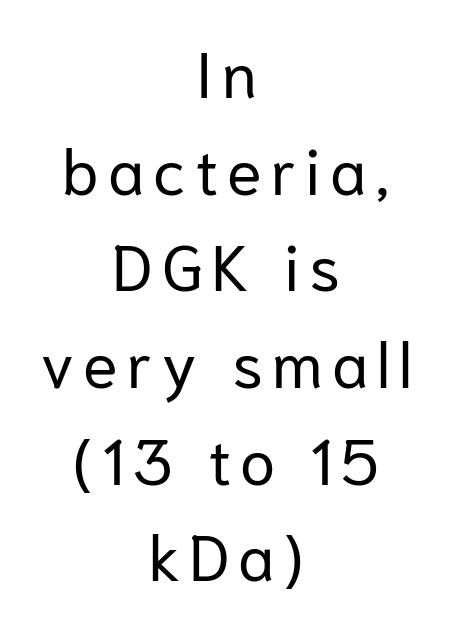
Do the characters align in a grid? No, the font is proportional. Weight: regular or lighter. No word sits above an underline. The axis of the letterforms is exactly vertical. Neither beginnings nor endings align; midpoints do. Note: no serifs on the glyphs.
